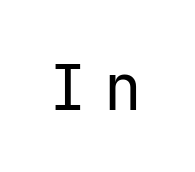
The image shows 63 px regular-weight sans-serif type, upright; set unusually wide letter spacing (+0.27 em), not underlined; low stroke contrast and a medium x-height.
